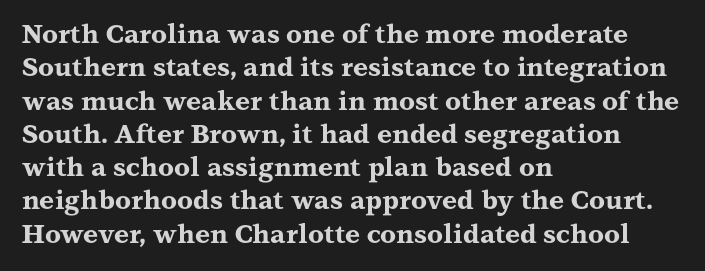
In terms of posture, this sample is upright. Look at the stroke-to-counter ratio: heavy, a bold. Notice how descenders clear the ascenders below comfortably — that's standard leading. The zone under the glyphs is completely vacant. The rendering keeps characters at their native spacing.
